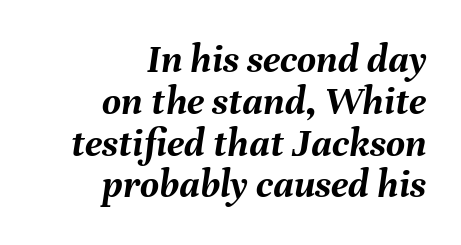
Line spacing here is tight. Bare-footed words on every line. The ragged edge is on the left, which tells us the setting is flush right. The passage shown is typed in a proportional face where columns would drift. What stands out about the letter spacing? Nothing — it is the standard amount. Its strokes are broad and dark, the hallmark of bold type.
